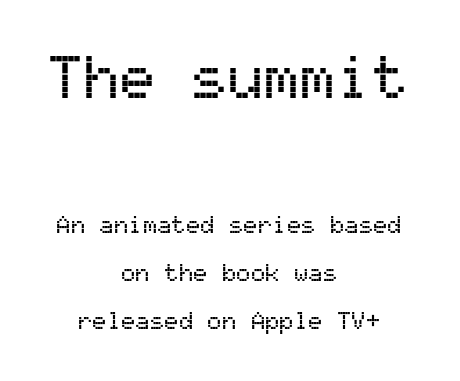
The image shows 60 px sans-serif type, upright, monospaced; set centered, loose line spacing (1.99x), normal letter spacing, not underlined; the first (top) block is 2.5x larger; medium stroke contrast and a medium x-height.
